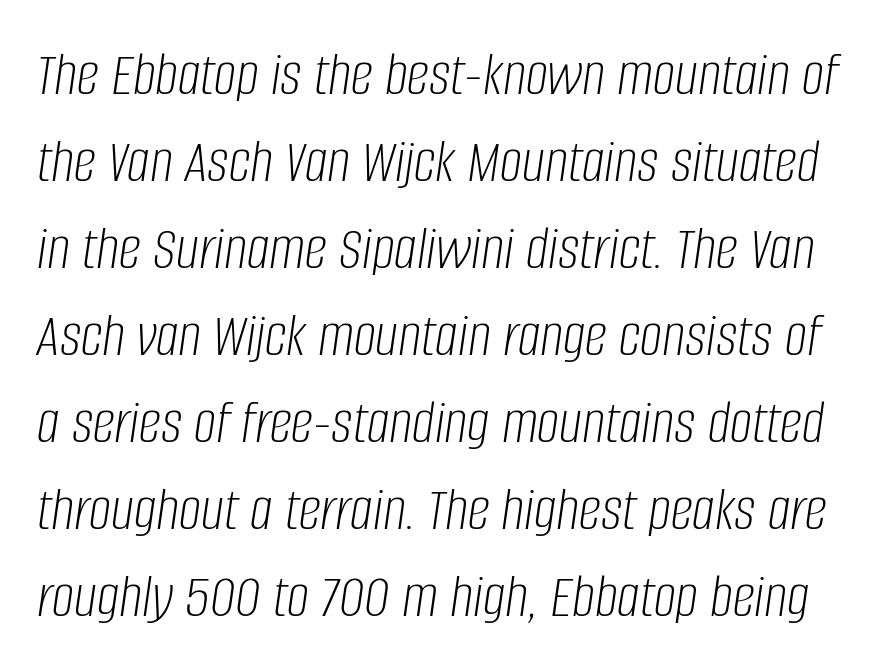
{"italic": "yes", "lean": "right", "slant_degrees": 8, "bold": "no", "weight": "light", "width": "condensed", "stroke_contrast": "low", "x_height": "large", "monospaced": "no", "underline": "no", "line_spacing": "normal", "line_spacing_ratio": 1.38, "letter_spacing": "normal", "letter_spacing_em": 0.0, "glyph_px": 63}
